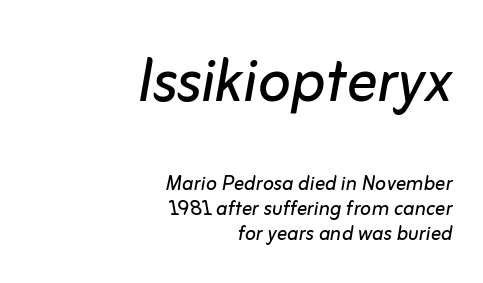
Q: Is the text bold? A: No.
Q: Is the text italic (slanted)? A: Yes, it leans right by about 10 degrees.
Q: Is the text underlined? A: No.
Q: How is the paragraph aligned? A: Right-aligned.
Q: Is the spacing between letters normal or unusually wide? A: Normal.
Q: Is the spacing between lines tight, normal or loose? A: Tight.
Q: Which block of text is set in a larger size, the first (top) or the second (bottom)? A: The first (top) one.
Q: Width (condensed, normal, or wide)? A: Normal.
Q: Stroke contrast? A: Low.
Q: x-height? A: Medium.
Q: Monospaced? A: No.
